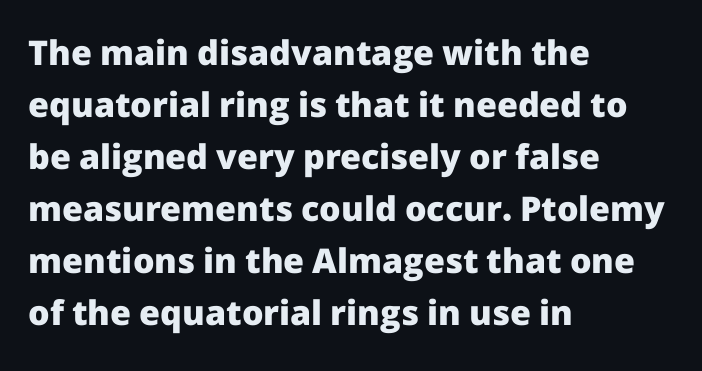
Q: Is the text bold? A: Yes.
Q: Is the text italic (slanted)? A: No, it is upright.
Q: Is the typeface a serif or a sans-serif typeface? A: Sans-serif.
Q: Is the text underlined? A: No.
Q: How is the paragraph aligned? A: Left-aligned.
Q: Is the spacing between letters normal or unusually wide? A: Normal.
Q: Is the spacing between lines tight, normal or loose? A: Normal.
Q: Width (condensed, normal, or wide)? A: Normal.
Q: Stroke contrast? A: Low.
Q: x-height? A: Medium.
Q: Monospaced? A: No.
